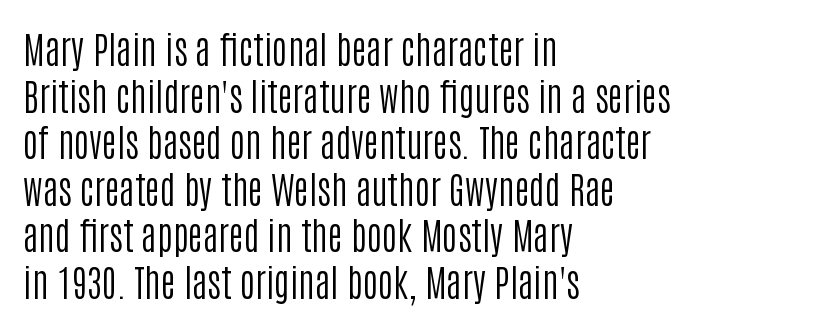
{"serif": "no", "italic": "no", "bold": "no", "weight": "regular", "width": "condensed", "stroke_contrast": "low", "x_height": "large", "monospaced": "no", "underline": "no", "align": "left", "line_spacing": "normal", "line_spacing_ratio": 1.26, "letter_spacing": "normal", "letter_spacing_em": 0.0, "glyph_px": 37}
